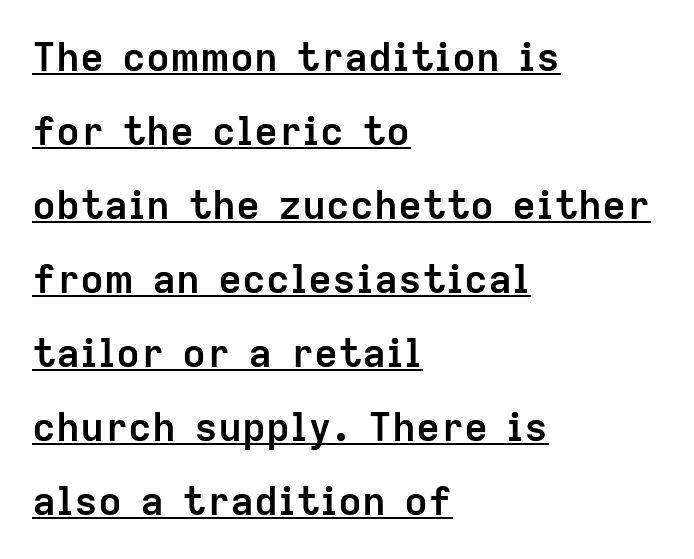
The image shows 40 px semibold sans-serif type, upright; set left-aligned, line spacing 1.85x, normal letter spacing, underlined; low stroke contrast and a medium x-height.
